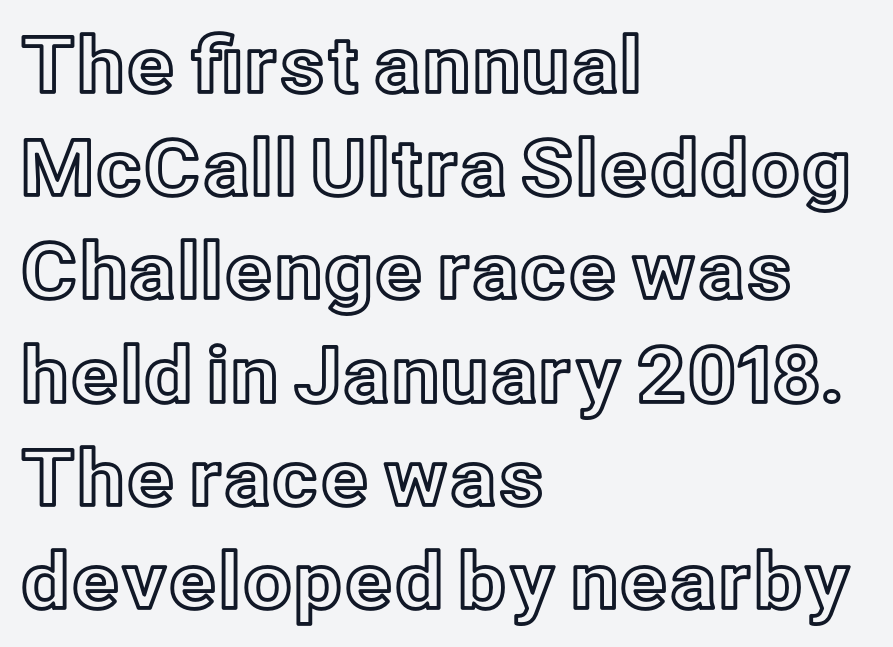
Here the designer chose a conventional face with non-uniform glyph widths. Short note: letters normally spaced. The text block is weighted toward the left margin, trailing off unevenly rightward. In terms of posture, this sample is upright.
